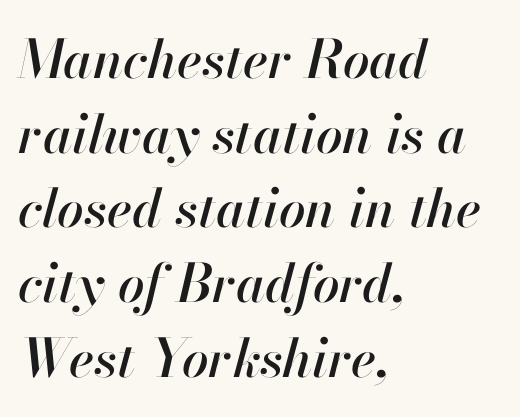
{"italic": "yes", "lean": "right", "slant_degrees": 13, "width": "normal", "stroke_contrast": "high", "x_height": "small", "monospaced": "no", "underline": "no", "align": "left", "line_spacing": "normal", "line_spacing_ratio": 1.41, "letter_spacing": "normal", "letter_spacing_em": 0.0, "glyph_px": 53}
